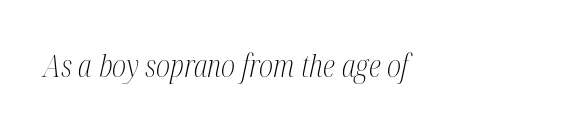
{"serif": "yes", "italic": "yes", "lean": "right", "slant_degrees": 12, "bold": "no", "weight": "light", "width": "condensed", "stroke_contrast": "medium", "x_height": "medium", "monospaced": "no", "underline": "no", "letter_spacing": "normal", "letter_spacing_em": 0.0, "glyph_px": 31}
